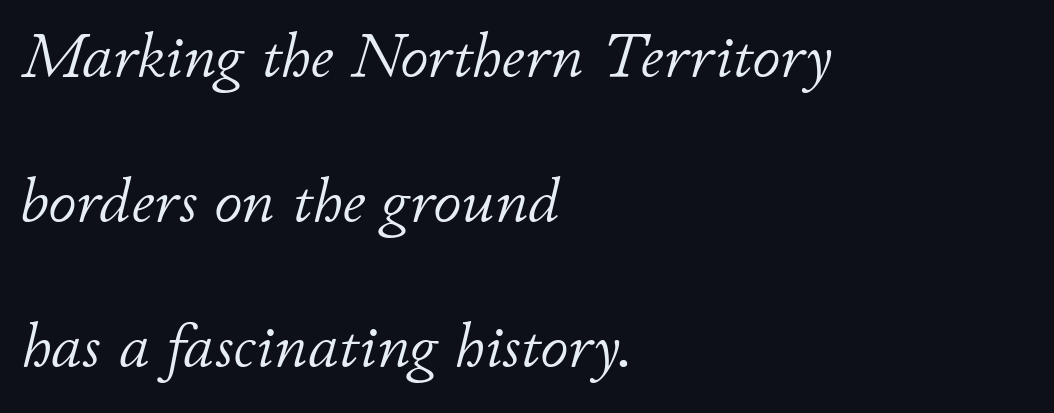
{"italic": "yes", "lean": "right", "slant_degrees": 11, "bold": "no", "weight": "light", "width": "normal", "stroke_contrast": "low", "x_height": "small", "monospaced": "no", "underline": "no", "align": "left", "line_spacing": "loose", "line_spacing_ratio": 2.3, "letter_spacing": "normal", "letter_spacing_em": 0.0, "glyph_px": 63}
